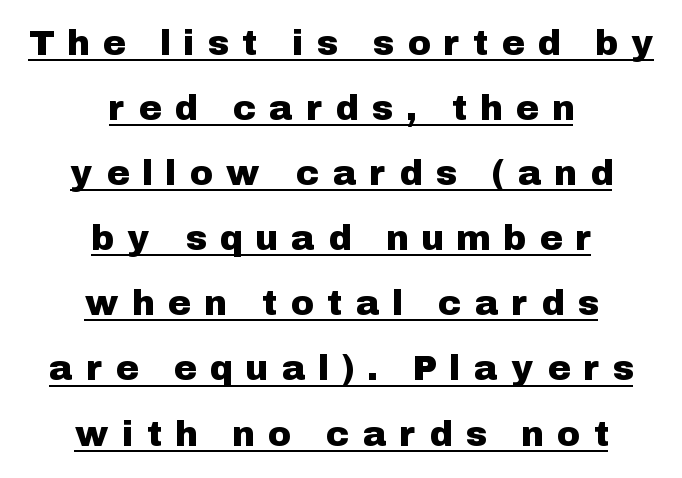
{"serif": "no", "italic": "no", "width": "normal", "stroke_contrast": "low", "x_height": "medium", "monospaced": "no", "underline": "yes", "align": "center", "line_spacing_ratio": 1.86, "letter_spacing": "wide", "letter_spacing_em": 0.43, "glyph_px": 35}
